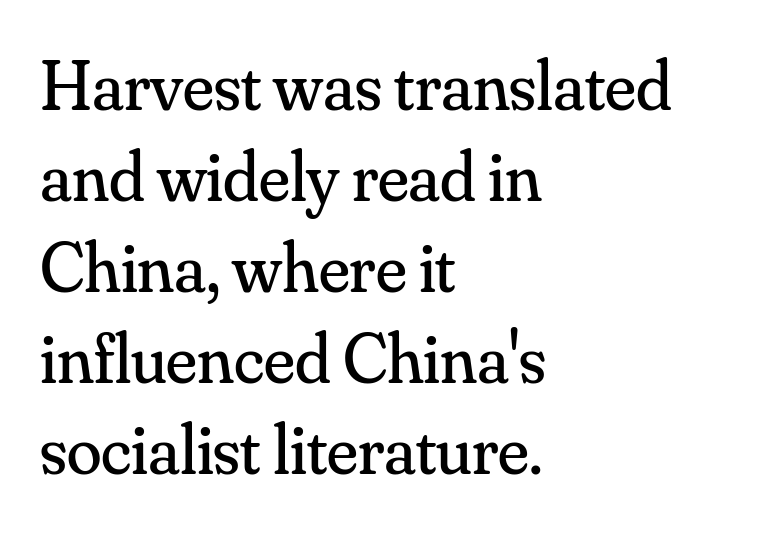
{"serif": "yes", "italic": "no", "bold": "no", "weight": "regular", "width": "normal", "stroke_contrast": "medium", "x_height": "small", "monospaced": "no", "underline": "no", "align": "left", "line_spacing": "normal", "line_spacing_ratio": 1.28, "letter_spacing": "normal", "letter_spacing_em": 0.0, "glyph_px": 71}
